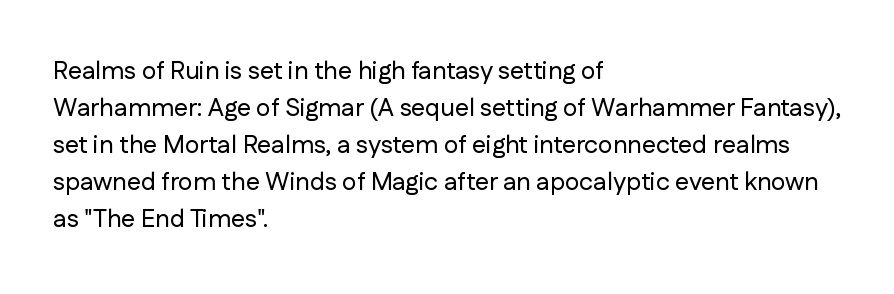
The image shows 25 px text type, upright; set left-aligned, normal line spacing (1.48x), normal letter spacing, not underlined.
